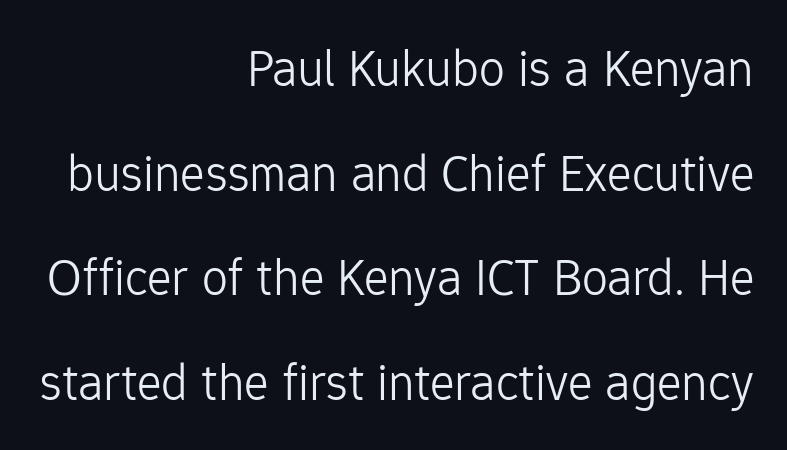
{"serif": "no", "italic": "no", "bold": "no", "weight": "light", "width": "normal", "stroke_contrast": "low", "x_height": "medium", "monospaced": "no", "underline": "no", "align": "right", "line_spacing": "loose", "line_spacing_ratio": 2.01, "letter_spacing": "normal", "letter_spacing_em": 0.0, "glyph_px": 52}
